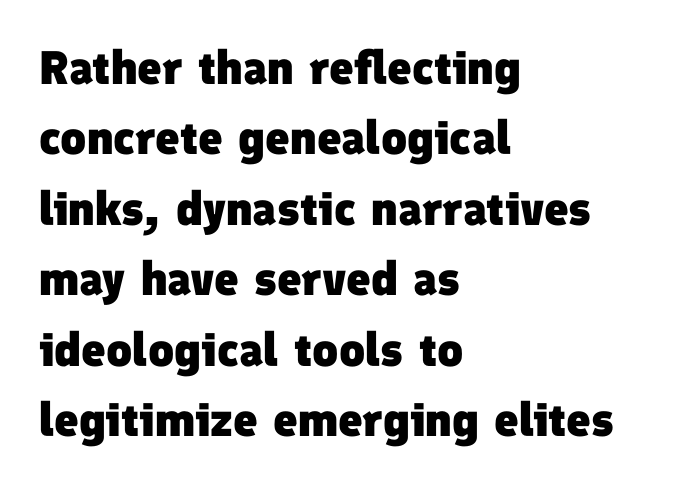
Q: Is the text bold? A: Yes.
Q: Is the typeface a serif or a sans-serif typeface? A: Sans-serif.
Q: Is the text underlined? A: No.
Q: How is the paragraph aligned? A: Left-aligned.
Q: Is the spacing between letters normal or unusually wide? A: Normal.
Q: Is the spacing between lines tight, normal or loose? A: Normal.
Q: Width (condensed, normal, or wide)? A: Normal.
Q: Stroke contrast? A: Low.
Q: x-height? A: Medium.
Q: Monospaced? A: No.
